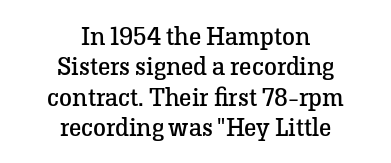
{"italic": "no", "bold": "no", "underline": "no", "align": "center", "line_spacing_ratio": 1.17, "letter_spacing": "normal", "letter_spacing_em": 0.0, "glyph_px": 26}
